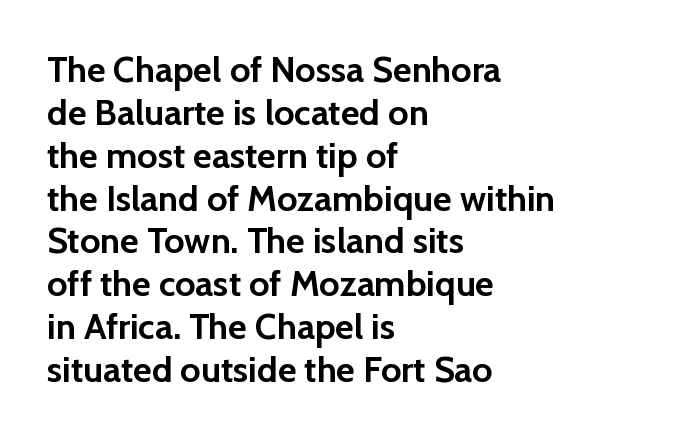
The image shows 36 px semibold sans-serif type, upright; set left-aligned, line spacing 1.19x, normal letter spacing, not underlined; low stroke contrast and a medium x-height.
